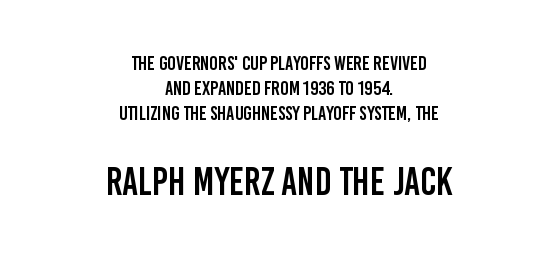
The image shows 39 px condensed sans-serif type, upright; set centered, normal line spacing (1.25x), normal letter spacing, not underlined; the second (bottom) block is 1.95x larger; low stroke contrast and a large x-height.
